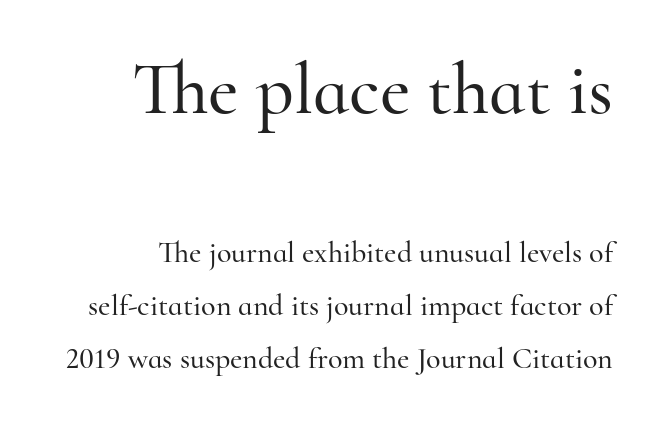
{"serif": "yes", "italic": "no", "width": "normal", "stroke_contrast": "high", "x_height": "small", "monospaced": "no", "underline": "no", "align": "right", "line_spacing_ratio": 1.77, "letter_spacing": "normal", "letter_spacing_em": 0.0, "larger_block": "first", "size_ratio": 2.47, "glyph_px": 74}
